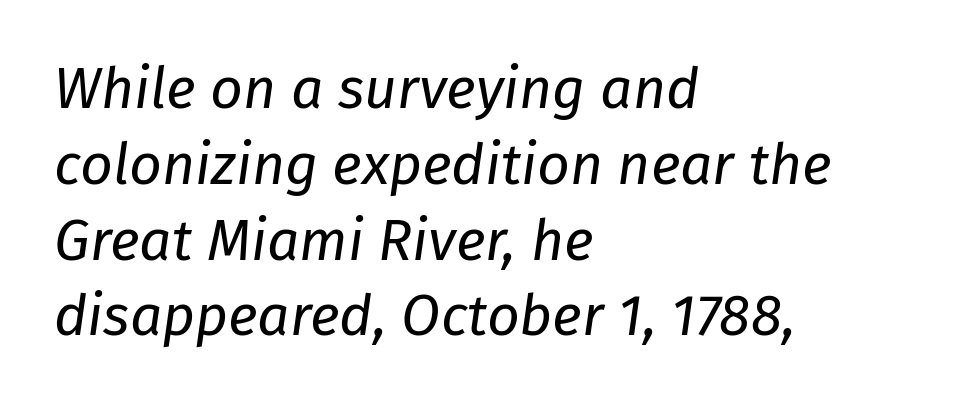
{"italic": "yes", "lean": "right", "slant_degrees": 8, "bold": "no", "weight": "regular", "width": "normal", "stroke_contrast": "low", "x_height": "medium", "monospaced": "no", "underline": "no", "align": "left", "line_spacing": "normal", "line_spacing_ratio": 1.33, "letter_spacing": "normal", "letter_spacing_em": 0.0, "glyph_px": 57}
